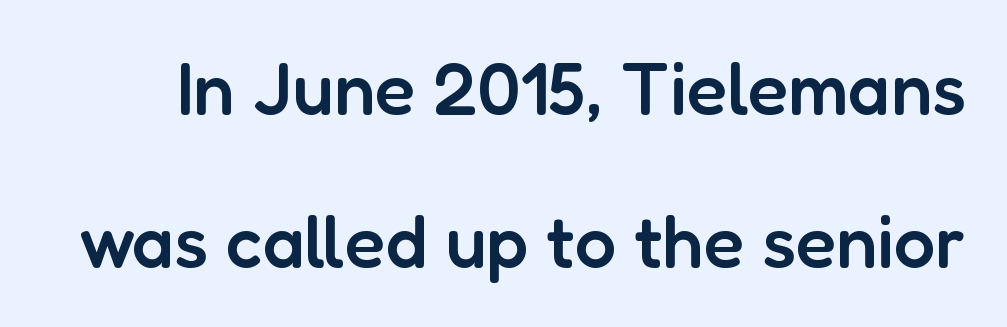
The specimen omits any rule beneath the text block's lines. Glyph-to-glyph distance matches everyday printed text. Ordinary non-slanted type is in use. Typographic density is moderately raised because the face is semibold.
